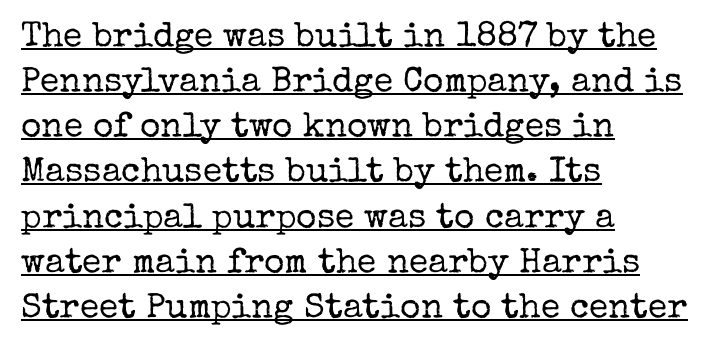
Q: Is the text bold? A: No.
Q: Is the text italic (slanted)? A: No, it is upright.
Q: Is the typeface a serif or a sans-serif typeface? A: Serif.
Q: Is the text underlined? A: Yes.
Q: How is the paragraph aligned? A: Left-aligned.
Q: Is the spacing between letters normal or unusually wide? A: Normal.
Q: Is the spacing between lines tight, normal or loose? A: Normal.
Q: Width (condensed, normal, or wide)? A: Normal.
Q: Stroke contrast? A: Low.
Q: x-height? A: Medium.
Q: Monospaced? A: No.
